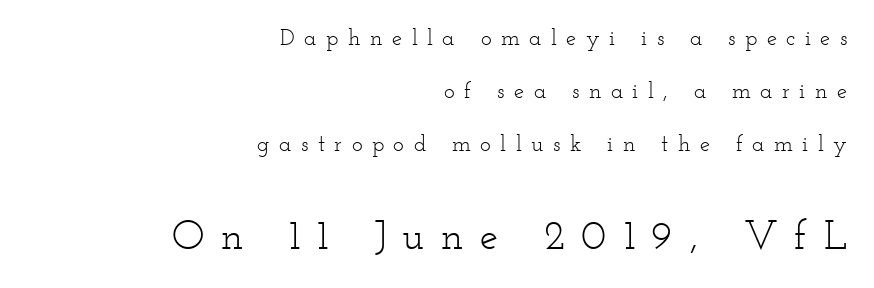
{"serif": "yes", "italic": "no", "bold": "no", "weight": "light", "width": "wide", "stroke_contrast": "low", "x_height": "small", "monospaced": "no", "underline": "no", "align": "right", "line_spacing": "loose", "line_spacing_ratio": 2.3, "letter_spacing": "wide", "letter_spacing_em": 0.41, "larger_block": "second", "size_ratio": 1.78, "glyph_px": 41}
